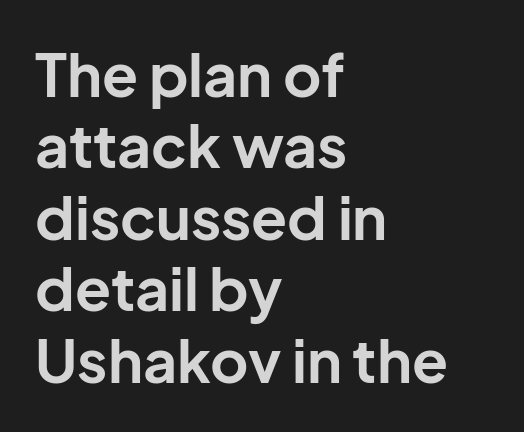
{"serif": "no", "italic": "no", "bold": "yes", "weight": "bold", "width": "normal", "stroke_contrast": "low", "x_height": "medium", "monospaced": "no", "underline": "no", "align": "left", "line_spacing_ratio": 1.21, "letter_spacing": "normal", "letter_spacing_em": 0.0, "glyph_px": 59}
